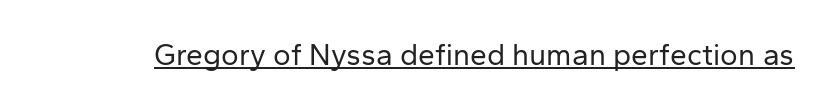
Posture: upright roman. In terms of letterspacing, this is plain default setting. No feet cap the strokes, marking this as sans-serif type. A baseline rule has been typeset under these characters.
